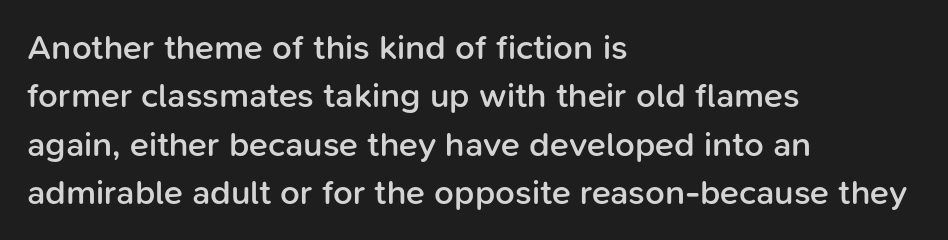
The image shows 35 px semibold sans-serif type, upright; set left-aligned, normal line spacing (1.38x), normal letter spacing, not underlined; low stroke contrast and a medium x-height.
